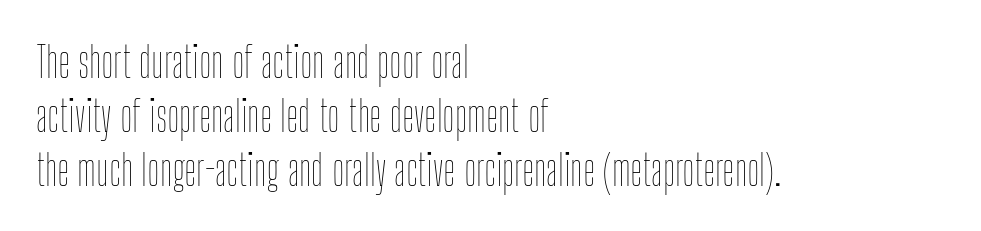
Q: Is the text bold? A: No.
Q: Is the text italic (slanted)? A: No, it is upright.
Q: Is the text underlined? A: No.
Q: How is the paragraph aligned? A: Left-aligned.
Q: Is the spacing between letters normal or unusually wide? A: Normal.
Q: Is the spacing between lines tight, normal or loose? A: Normal.
Q: Width (condensed, normal, or wide)? A: Condensed.
Q: Stroke contrast? A: Low.
Q: x-height? A: Medium.
Q: Monospaced? A: No.
